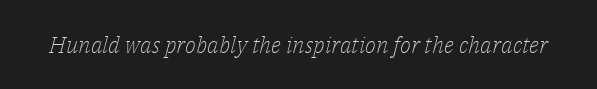
Q: Is the text bold? A: No.
Q: Is the text italic (slanted)? A: Yes, it leans right by about 14 degrees.
Q: Is the text underlined? A: No.
Q: Is the spacing between letters normal or unusually wide? A: Normal.
